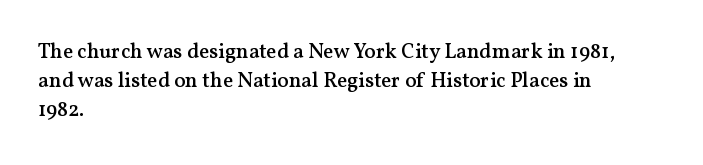
The face used here is a semibold: visibly heavier than regular, lighter than bold. Italic? Not at all — the glyphs are vertical. Default kerning and tracking; the words read as compact shapes. The paragraph shown leans on its left margin. Clear beneath every line of the passage.
